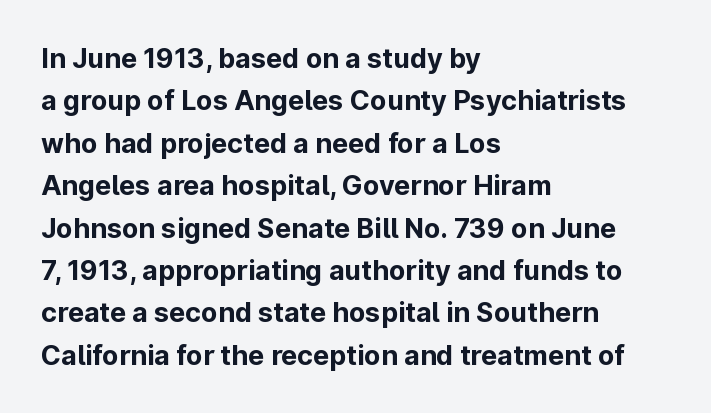
{"italic": "no", "bold": "yes", "underline": "no", "align": "left", "line_spacing": "normal", "line_spacing_ratio": 1.57, "letter_spacing": "normal", "letter_spacing_em": 0.0, "glyph_px": 27}
